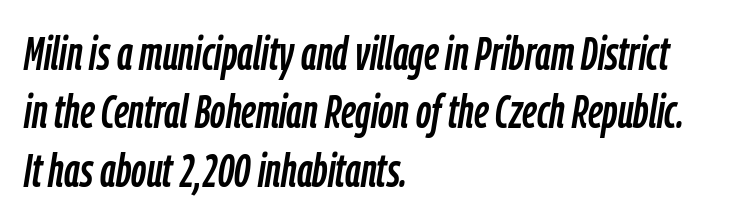
The image shows 47 px condensed type, italic (leaning right); set left-aligned, line spacing 1.24x, normal letter spacing, not underlined; low stroke contrast and a medium x-height.
